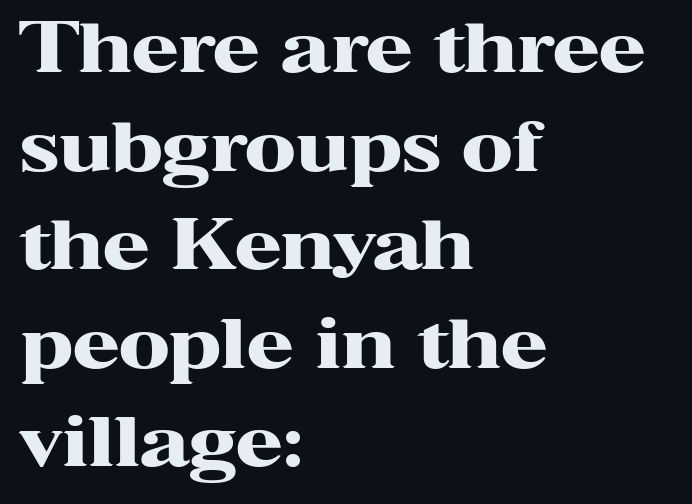
{"serif": "yes", "italic": "no", "bold": "yes", "weight": "heavy", "width": "wide", "stroke_contrast": "high", "x_height": "medium", "monospaced": "no", "underline": "no", "align": "left", "line_spacing": "normal", "line_spacing_ratio": 1.45, "letter_spacing": "normal", "letter_spacing_em": 0.0, "glyph_px": 68}
